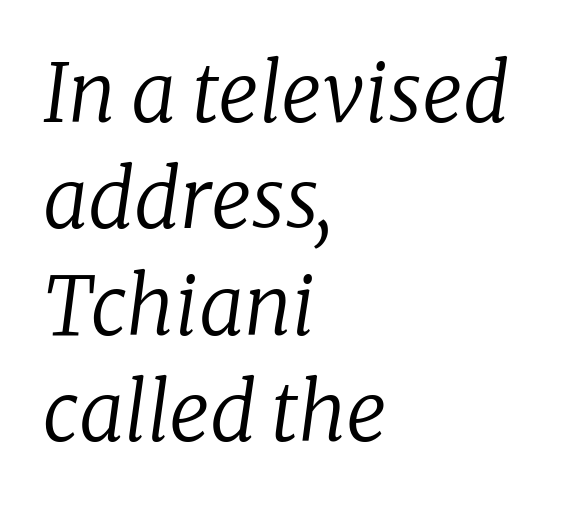
Q: Is the text bold? A: No.
Q: Is the text italic (slanted)? A: Yes, it leans right by about 8 degrees.
Q: Is the typeface a serif or a sans-serif typeface? A: Serif.
Q: Is the text underlined? A: No.
Q: How is the paragraph aligned? A: Left-aligned.
Q: Is the spacing between letters normal or unusually wide? A: Normal.
Q: Is the spacing between lines tight, normal or loose? A: Normal.
Q: Width (condensed, normal, or wide)? A: Normal.
Q: Stroke contrast? A: Low.
Q: x-height? A: Medium.
Q: Monospaced? A: No.
